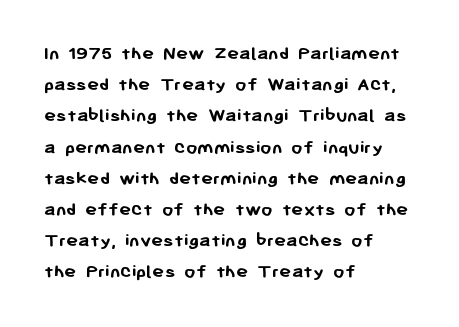
The image shows 20 px bold type, upright; set left-aligned, normal line spacing (1.56x), normal letter spacing, not underlined.
